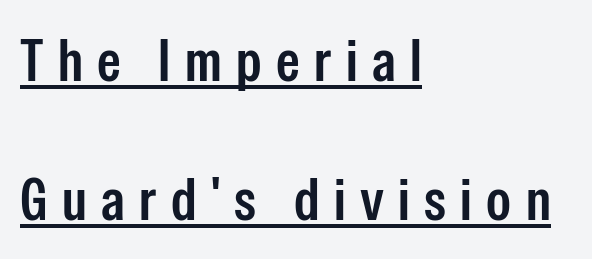
The image shows 60 px semibold, condensed sans-serif type, upright; set left-aligned, loose line spacing (2.32x), unusually wide letter spacing (+0.24 em), underlined; low stroke contrast and a medium x-height.
